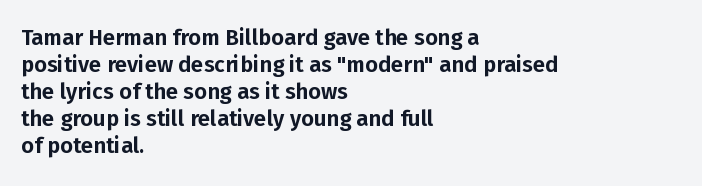
The horizontal fit of the characters is conventional and even. The typesetter chose a ragged-right arrangement here. Upright lettering throughout. The specimen omits any rule beneath the text block's lines.
